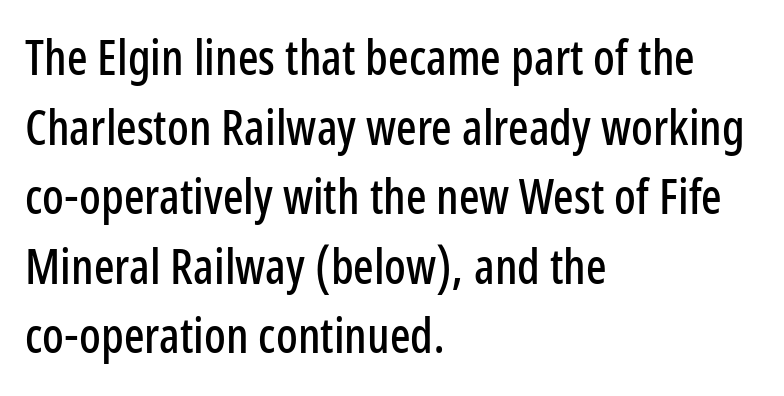
The image shows 48 px condensed sans-serif type, upright; set left-aligned, normal line spacing (1.45x), normal letter spacing, not underlined; low stroke contrast and a medium x-height.
